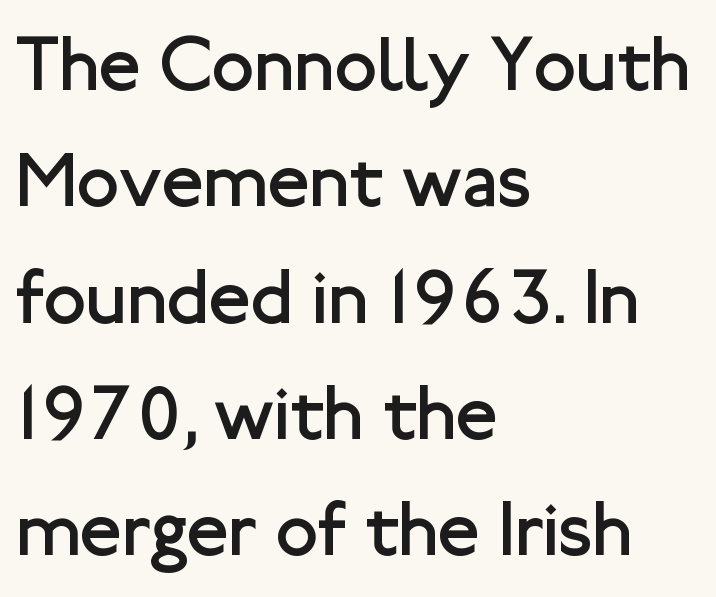
{"serif": "no", "italic": "no", "bold": "no", "weight": "regular", "width": "normal", "stroke_contrast": "low", "x_height": "medium", "monospaced": "no", "underline": "no", "align": "left", "line_spacing": "normal", "line_spacing_ratio": 1.51, "letter_spacing": "normal", "letter_spacing_em": 0.0, "glyph_px": 77}
